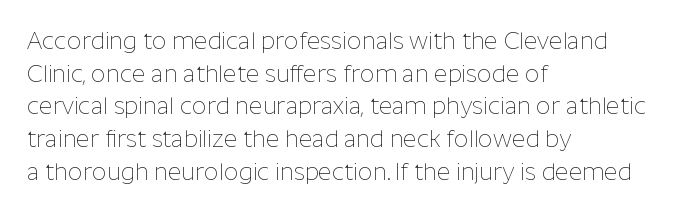
Q: Is the text bold? A: No.
Q: Is the text italic (slanted)? A: No, it is upright.
Q: Is the text underlined? A: No.
Q: How is the paragraph aligned? A: Left-aligned.
Q: Is the spacing between letters normal or unusually wide? A: Normal.
Q: Is the spacing between lines tight, normal or loose? A: Normal.
